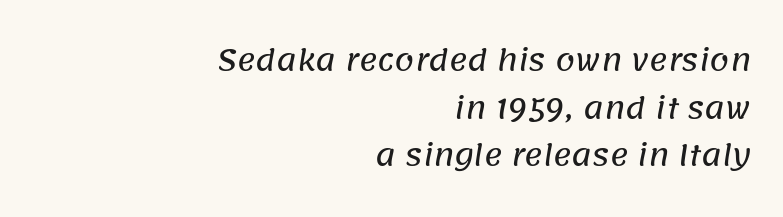
The image shows 28 px sans-serif type; set right-aligned, normal line spacing (1.7x), normal letter spacing, not underlined; low stroke contrast and a large x-height.
